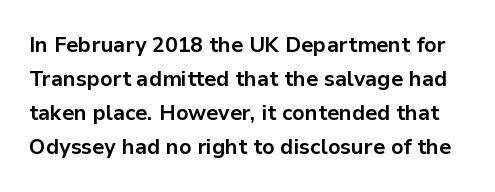
The image shows 22 px bold type, upright; set normal line spacing (1.55x), normal letter spacing, not underlined.
